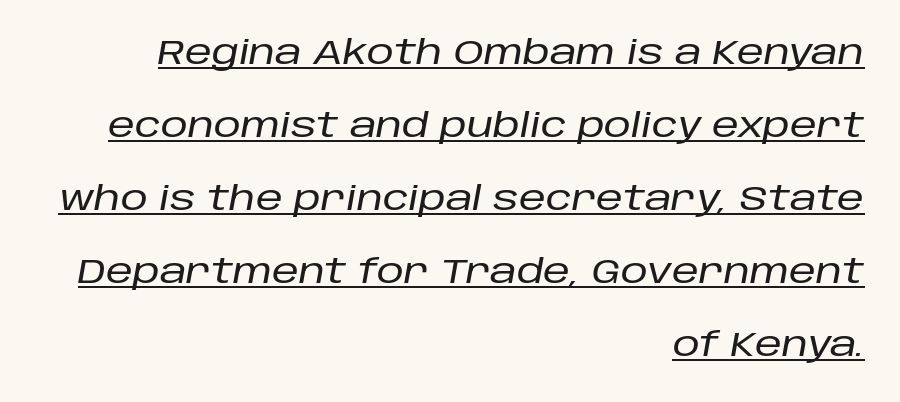
{"italic": "yes", "lean": "right", "slant_degrees": 10, "width": "normal", "stroke_contrast": "low", "x_height": "large", "monospaced": "no", "underline": "yes", "align": "right", "line_spacing": "loose", "line_spacing_ratio": 2.15, "letter_spacing": "normal", "letter_spacing_em": 0.0, "glyph_px": 34}
